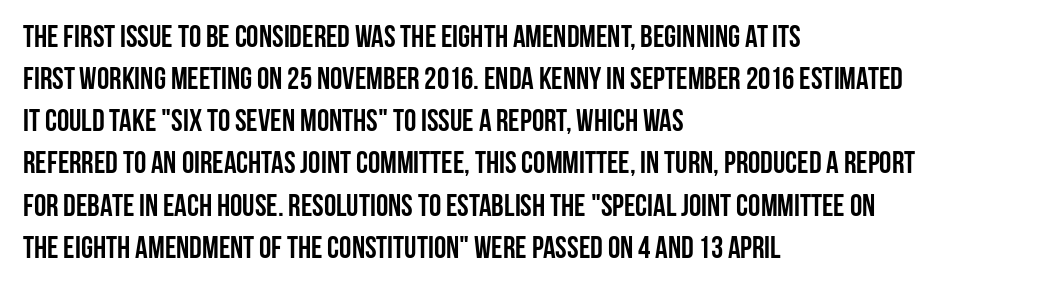
{"serif": "no", "italic": "no", "bold": "yes", "weight": "semibold", "width": "condensed", "stroke_contrast": "low", "x_height": "large", "monospaced": "no", "underline": "no", "align": "left", "line_spacing": "normal", "line_spacing_ratio": 1.36, "letter_spacing": "normal", "letter_spacing_em": 0.0, "glyph_px": 31}
